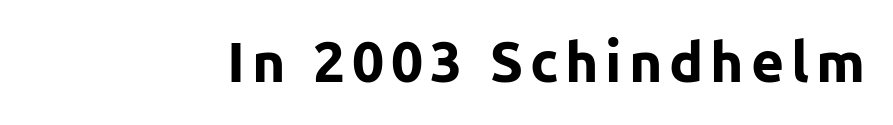
This sample uses a sans-serif face. On the weight axis this lands at bold, roughly 700. These lines are rendered in a variable-pitch font. Honestly, there is no underline to notice here at all.
